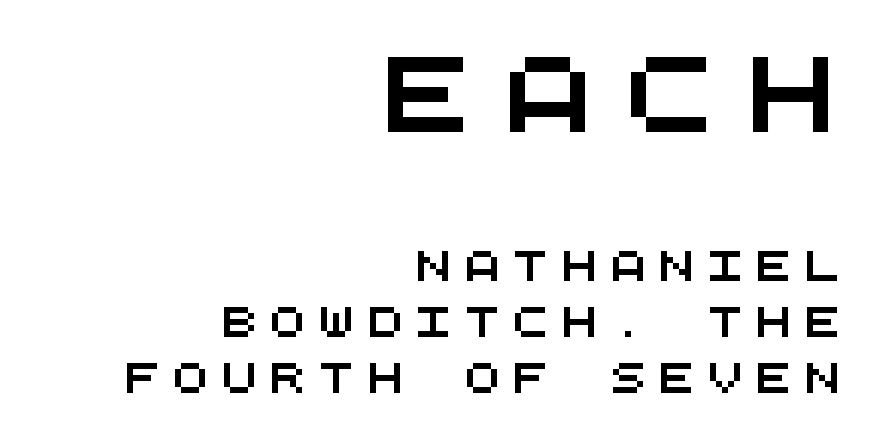
The image shows 75 px wide sans-serif type, monospaced; set right-aligned, line spacing 1.87x, unusually wide letter spacing (+0.42 em), not underlined; the first (top) block is 2.5x larger; medium stroke contrast and a large x-height.
